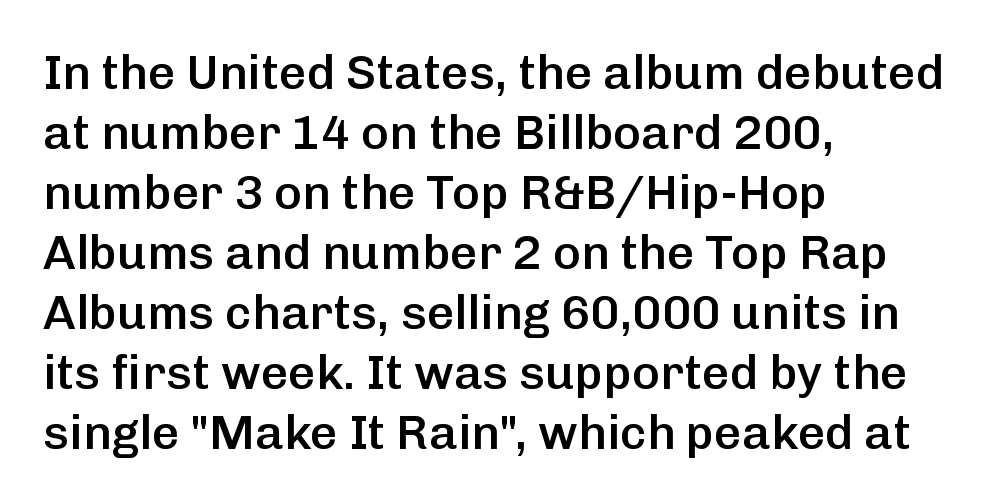
Type without underlining. Looks like regular typesetting: each glyph gets only the width it needs. This sample is left-justified, so line endings fall wherever the words run out. Quick note: interline space is typical.
